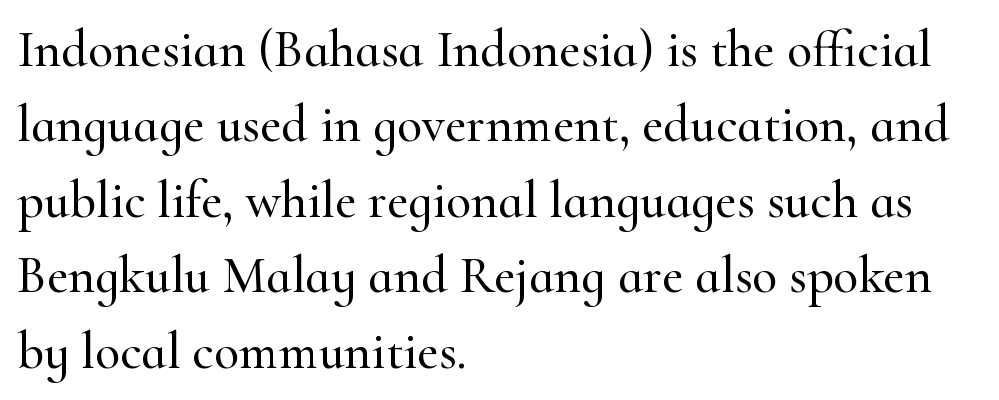
Q: Is the text italic (slanted)? A: No, it is upright.
Q: Is the typeface a serif or a sans-serif typeface? A: Serif.
Q: Is the text underlined? A: No.
Q: How is the paragraph aligned? A: Left-aligned.
Q: Is the spacing between letters normal or unusually wide? A: Normal.
Q: Is the spacing between lines tight, normal or loose? A: Normal.
Q: Width (condensed, normal, or wide)? A: Normal.
Q: Stroke contrast? A: High.
Q: x-height? A: Small.
Q: Monospaced? A: No.
